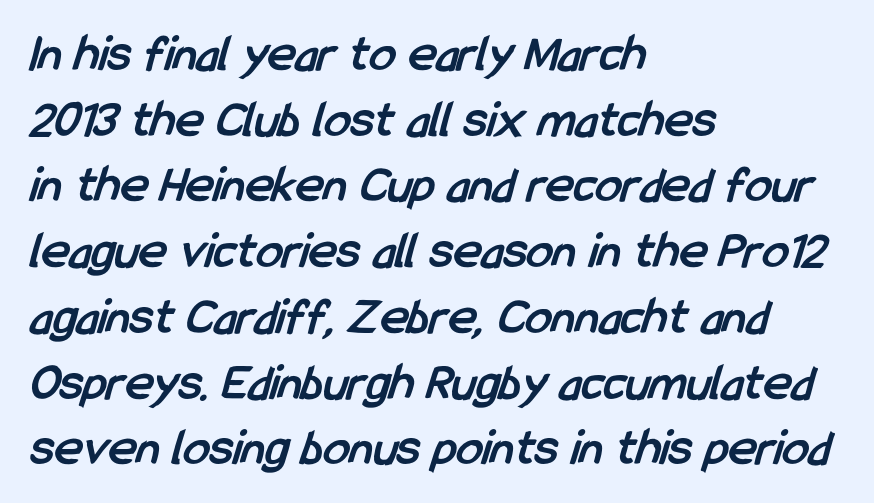
The image shows 53 px semibold, condensed sans-serif type; set left-aligned, line spacing 1.24x, normal letter spacing, not underlined; low stroke contrast and a medium x-height.
